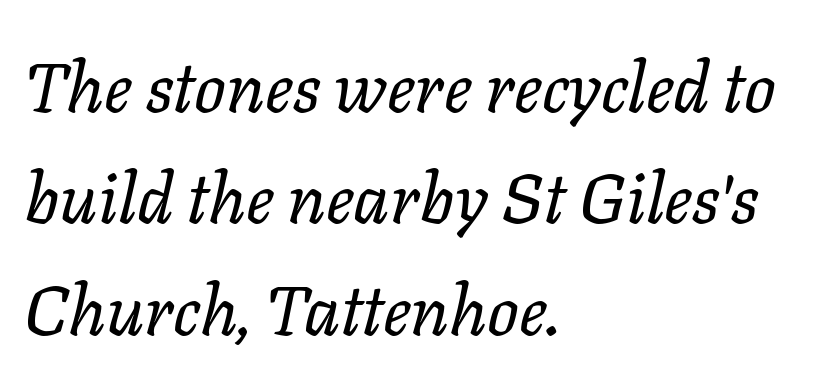
Q: Is the text bold? A: No.
Q: Is the text italic (slanted)? A: Yes, it leans right by about 11 degrees.
Q: Is the text underlined? A: No.
Q: How is the paragraph aligned? A: Left-aligned.
Q: Is the spacing between letters normal or unusually wide? A: Normal.
Q: Is the spacing between lines tight, normal or loose? A: Normal.
Q: Width (condensed, normal, or wide)? A: Normal.
Q: Stroke contrast? A: Low.
Q: x-height? A: Medium.
Q: Monospaced? A: No.
